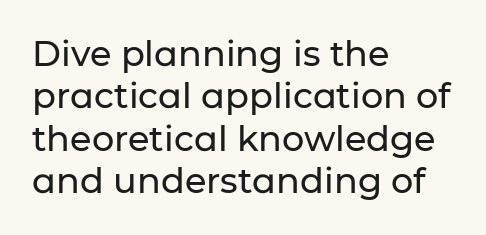
{"serif": "no", "italic": "no", "width": "normal", "stroke_contrast": "low", "x_height": "medium", "monospaced": "no", "underline": "no", "align": "left", "line_spacing_ratio": 1.21, "letter_spacing": "normal", "letter_spacing_em": 0.0, "glyph_px": 35}
